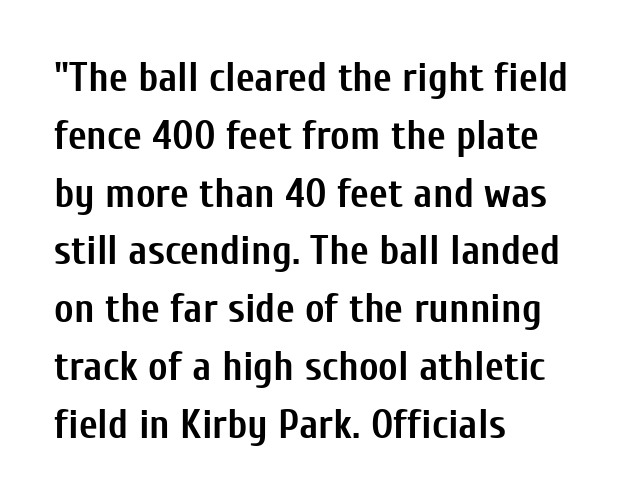
The image shows 41 px semibold, condensed sans-serif type, upright; set left-aligned, normal line spacing (1.41x), normal letter spacing, not underlined; low stroke contrast and a medium x-height.
